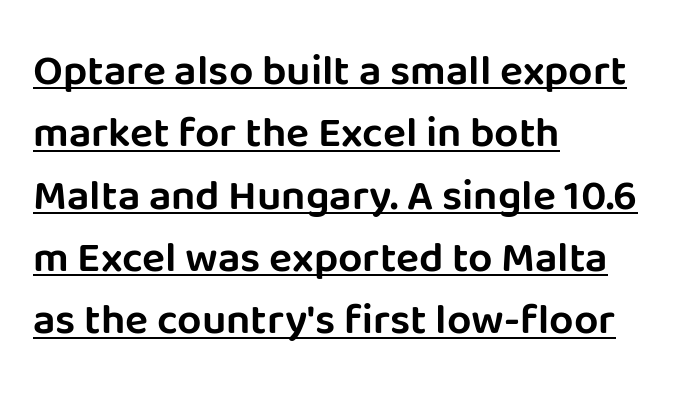
Q: Is the text italic (slanted)? A: No, it is upright.
Q: Is the typeface a serif or a sans-serif typeface? A: Sans-serif.
Q: Is the text underlined? A: Yes.
Q: How is the paragraph aligned? A: Left-aligned.
Q: Is the spacing between letters normal or unusually wide? A: Normal.
Q: Is the spacing between lines tight, normal or loose? A: Normal.
Q: Width (condensed, normal, or wide)? A: Normal.
Q: Stroke contrast? A: Low.
Q: x-height? A: Large.
Q: Monospaced? A: No.
